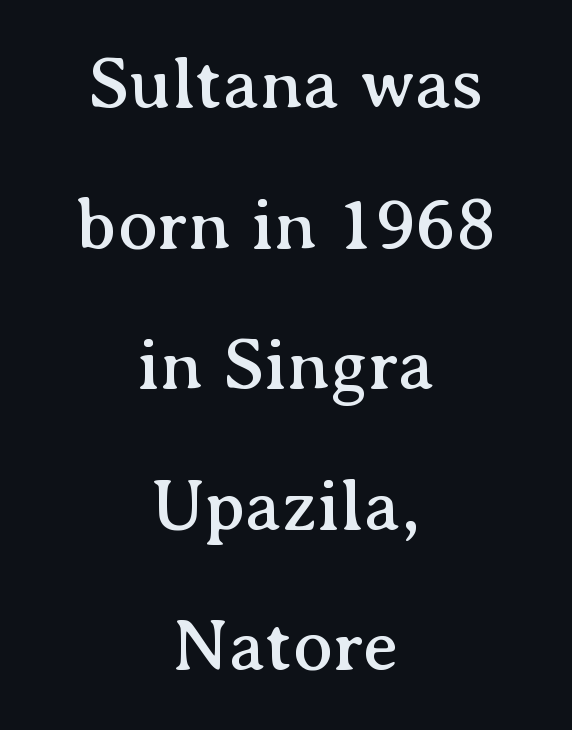
The axis of the letterforms is exactly vertical. Spacing between characters is what you'd get straight out of the box. The text was rendered using a seriffed face with decorative stroke endings. The paragraph has two soft edges and a firm central axis. Each new line begins a long way beneath the previous one. The string is rendered with underlining switched off.
